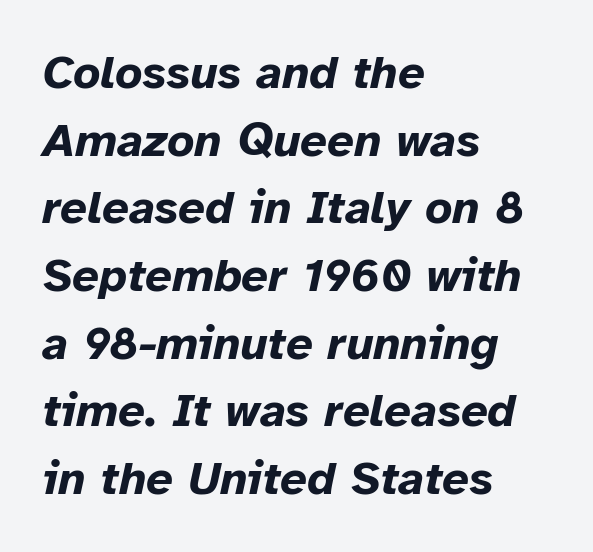
{"italic": "yes", "lean": "right", "slant_degrees": 12, "bold": "yes", "weight": "bold", "width": "normal", "stroke_contrast": "low", "x_height": "medium", "monospaced": "no", "underline": "no", "align": "left", "line_spacing": "normal", "line_spacing_ratio": 1.44, "letter_spacing": "normal", "letter_spacing_em": 0.0, "glyph_px": 47}
